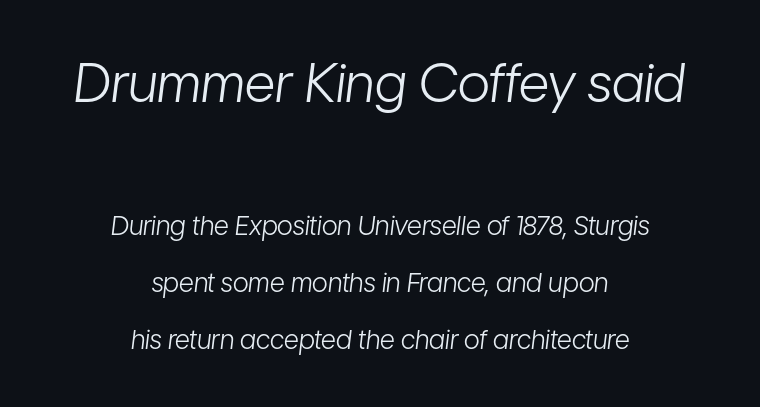
Q: Is the text bold? A: No.
Q: Is the text italic (slanted)? A: Yes, it leans right by about 7 degrees.
Q: Is the text underlined? A: No.
Q: How is the paragraph aligned? A: Centered.
Q: Is the spacing between letters normal or unusually wide? A: Normal.
Q: Is the spacing between lines tight, normal or loose? A: Loose.
Q: Which block of text is set in a larger size, the first (top) or the second (bottom)? A: The first (top) one.
Q: Width (condensed, normal, or wide)? A: Condensed.
Q: Stroke contrast? A: Low.
Q: x-height? A: Medium.
Q: Monospaced? A: No.
